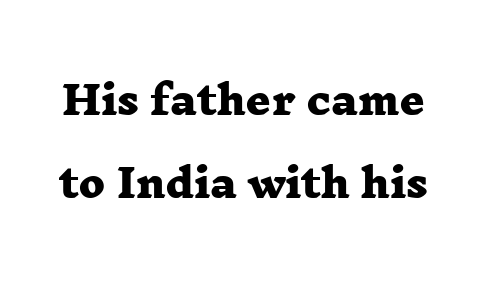
{"serif": "yes", "bold": "yes", "weight": "heavy", "width": "wide", "stroke_contrast": "low", "x_height": "medium", "monospaced": "no", "underline": "no", "line_spacing": "loose", "line_spacing_ratio": 2.13, "letter_spacing": "normal", "letter_spacing_em": 0.0, "glyph_px": 39}
